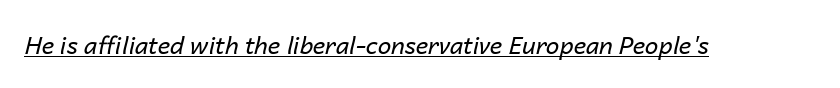
Q: Is the text bold? A: No.
Q: Is the text italic (slanted)? A: Yes, it leans right by about 14 degrees.
Q: Is the text underlined? A: Yes.
Q: Is the spacing between letters normal or unusually wide? A: Normal.
